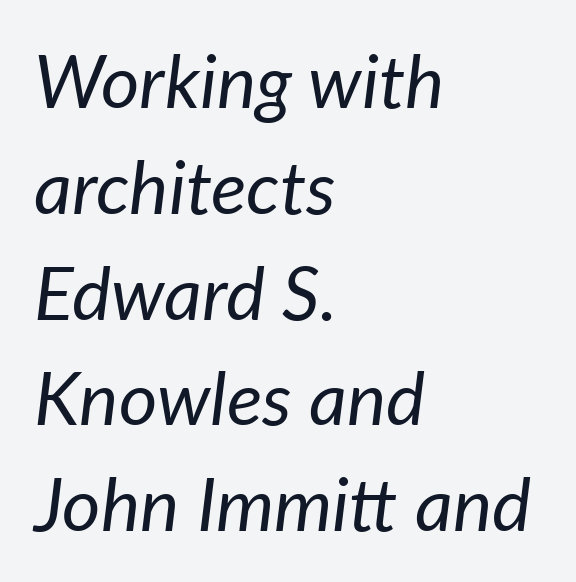
The image shows 74 px regular-weight type, italic (leaning right); set left-aligned, normal line spacing (1.43x), normal letter spacing, not underlined; low stroke contrast and a medium x-height.
